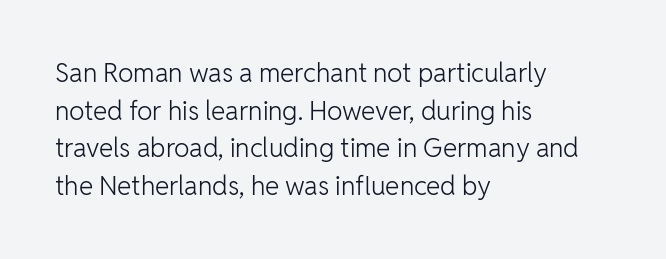
{"italic": "no", "bold": "no", "underline": "no", "align": "left", "line_spacing": "normal", "line_spacing_ratio": 1.45, "letter_spacing": "normal", "letter_spacing_em": 0.0, "glyph_px": 26}
